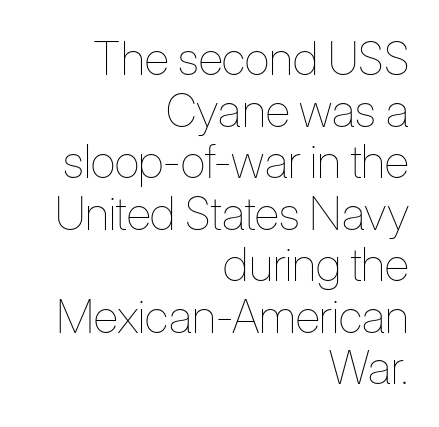
Q: Is the text bold? A: No.
Q: Is the text italic (slanted)? A: No, it is upright.
Q: Is the text underlined? A: No.
Q: How is the paragraph aligned? A: Right-aligned.
Q: Is the spacing between letters normal or unusually wide? A: Normal.
Q: Is the spacing between lines tight, normal or loose? A: Tight.
Q: Width (condensed, normal, or wide)? A: Condensed.
Q: Stroke contrast? A: Low.
Q: x-height? A: Medium.
Q: Monospaced? A: No.
